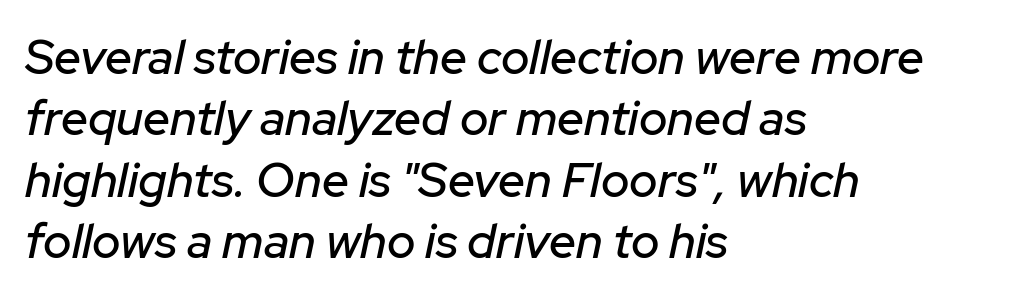
The image shows 48 px text type, italic (leaning right); set left-aligned, normal line spacing (1.28x), normal letter spacing, not underlined; low stroke contrast and a medium x-height.
